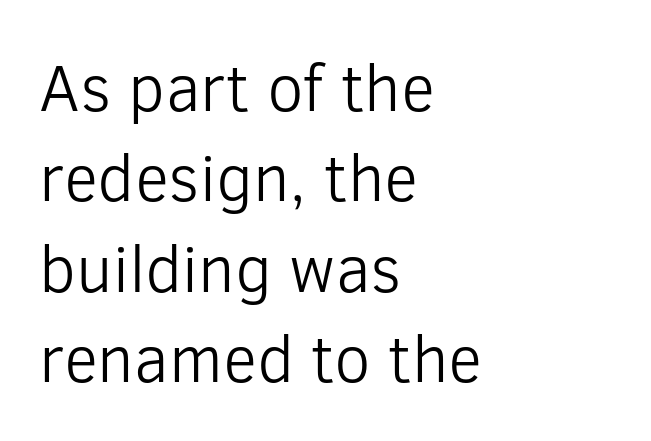
Weight: in the light-to-regular range. Notice how the passage keeps a crisp vertical edge on the left only. Letterform terminals end flat and unadorned throughout the passage. The face used here is proportionally spaced, like ordinary book or web type. In terms of letterspacing, this is plain default setting. Bare-footed words on every line.
